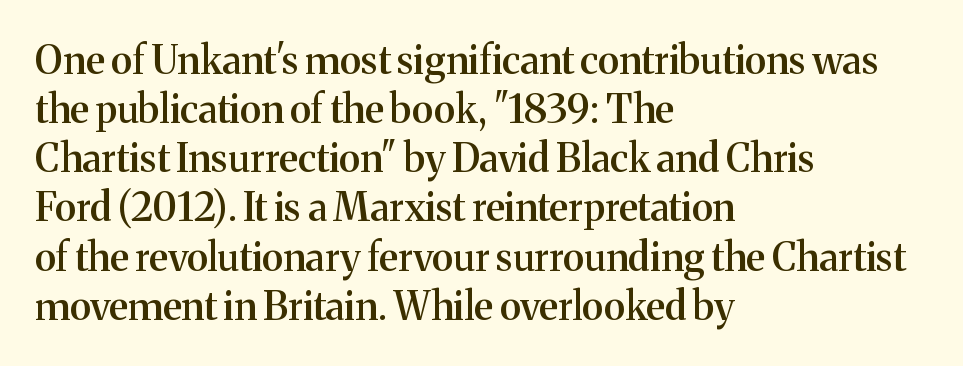
Words appear dense and cohesive because spacing is normal. The lettering stays uniformly vertical, giving the passage a roman look. Bare-footed words on every line. The typeface chosen for these lines features serifs. Summary of weight: moderately heavy, a semibold. Quick note: interline space is typical.
